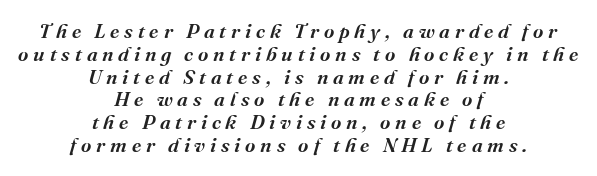
The paragraph shown floats in the horizontal middle. A typesetter would call this heavily tracked-out type. Look at the stroke-to-counter ratio: somewhat heavy, a semibold. Horizontal bands of white between lines are thin slivers.
